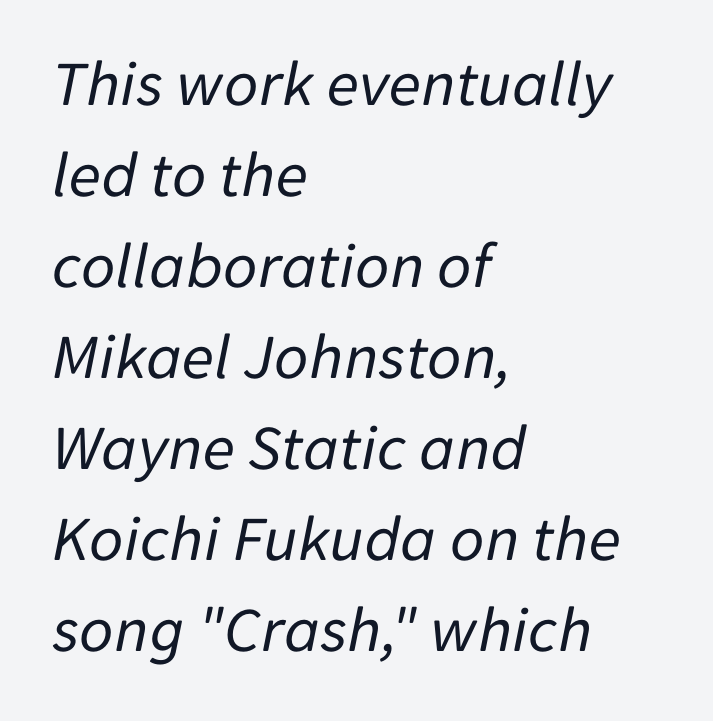
Q: Is the text bold? A: No.
Q: Is the text italic (slanted)? A: Yes, it leans right by about 11 degrees.
Q: Is the text underlined? A: No.
Q: How is the paragraph aligned? A: Left-aligned.
Q: Is the spacing between letters normal or unusually wide? A: Normal.
Q: Is the spacing between lines tight, normal or loose? A: Normal.
Q: Width (condensed, normal, or wide)? A: Normal.
Q: Stroke contrast? A: Low.
Q: x-height? A: Medium.
Q: Monospaced? A: No.
